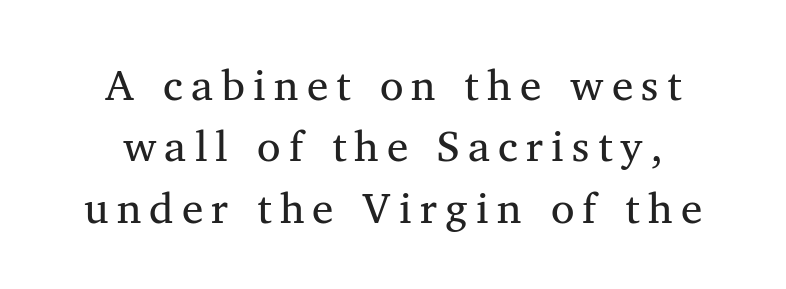
Q: Is the text bold? A: No.
Q: Is the typeface a serif or a sans-serif typeface? A: Serif.
Q: Is the text underlined? A: No.
Q: How is the paragraph aligned? A: Centered.
Q: Is the spacing between lines tight, normal or loose? A: Normal.
Q: Width (condensed, normal, or wide)? A: Normal.
Q: Stroke contrast? A: Medium.
Q: x-height? A: Medium.
Q: Monospaced? A: No.
